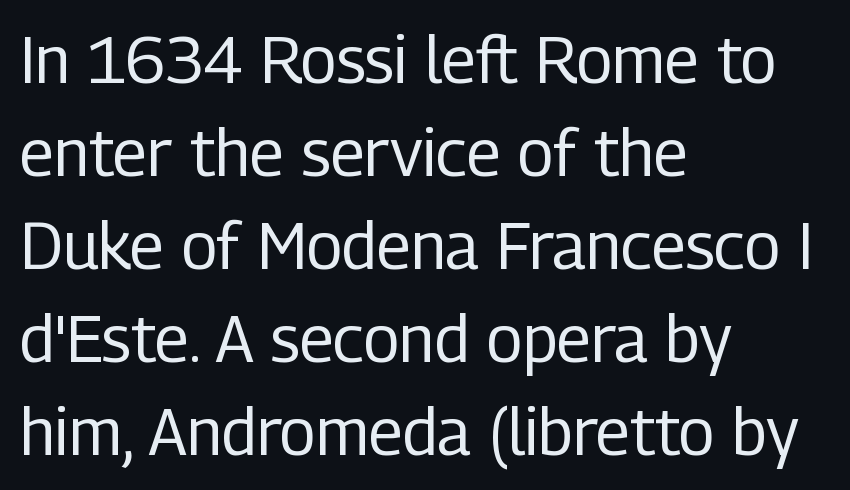
{"serif": "no", "italic": "no", "bold": "no", "weight": "regular", "width": "condensed", "stroke_contrast": "low", "x_height": "medium", "monospaced": "no", "underline": "no", "align": "left", "line_spacing": "normal", "line_spacing_ratio": 1.43, "letter_spacing": "normal", "letter_spacing_em": 0.0, "glyph_px": 65}
